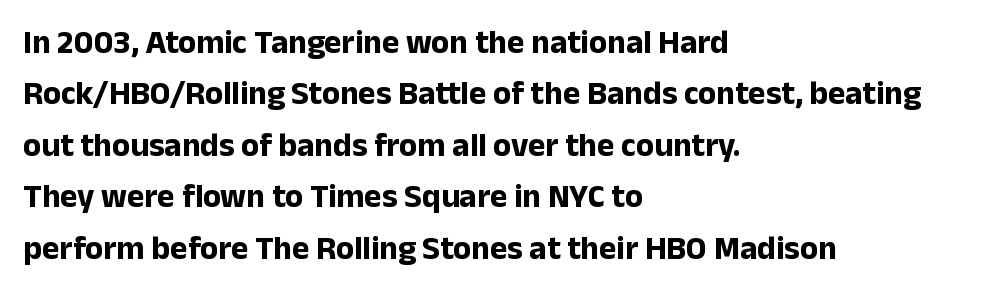
The image shows 33 px bold sans-serif type, upright; set left-aligned, normal line spacing (1.56x), normal letter spacing, not underlined; low stroke contrast and a medium x-height.
